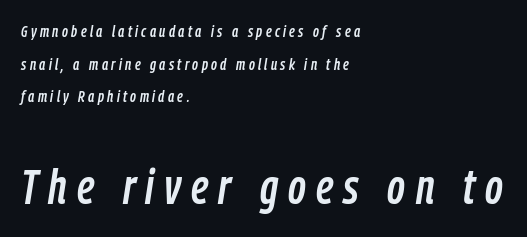
The image shows 48 px condensed type, italic (leaning right); set left-aligned, loose line spacing (2.04x), unusually wide letter spacing (+0.21 em), not underlined; the second (bottom) block is 3.0x larger; low stroke contrast and a medium x-height.
